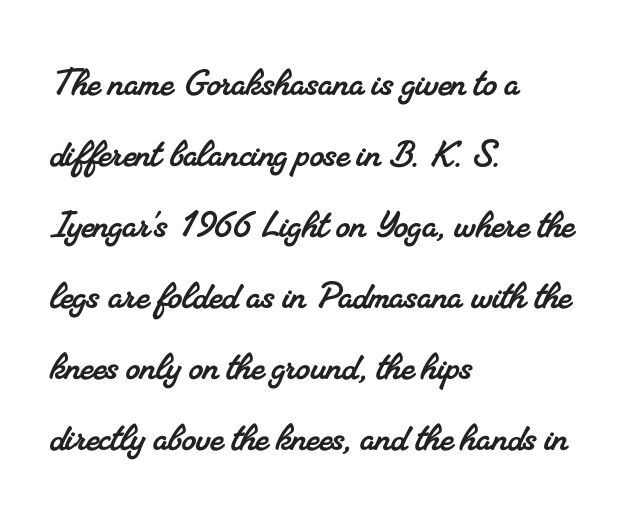
Q: Is the typeface a serif or a sans-serif typeface? A: Serif.
Q: Is the text underlined? A: No.
Q: How is the paragraph aligned? A: Left-aligned.
Q: Is the spacing between letters normal or unusually wide? A: Normal.
Q: Is the spacing between lines tight, normal or loose? A: Normal.
Q: Width (condensed, normal, or wide)? A: Normal.
Q: Stroke contrast? A: Medium.
Q: x-height? A: Small.
Q: Monospaced? A: No.
